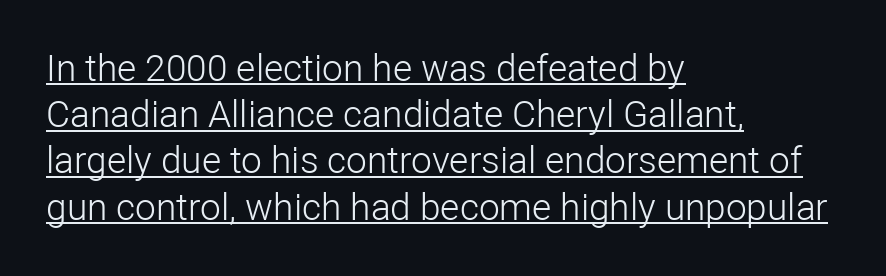
{"serif": "no", "italic": "no", "bold": "no", "weight": "light", "width": "normal", "stroke_contrast": "low", "x_height": "medium", "monospaced": "no", "underline": "yes", "align": "left", "line_spacing": "normal", "line_spacing_ratio": 1.25, "letter_spacing": "normal", "letter_spacing_em": 0.0, "glyph_px": 37}
